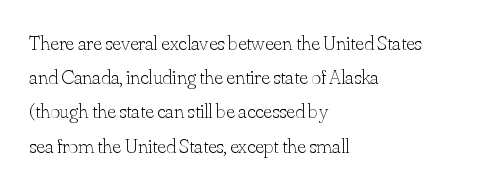
{"italic": "no", "bold": "no", "underline": "no", "align": "left", "line_spacing": "normal", "line_spacing_ratio": 1.63, "letter_spacing": "normal", "letter_spacing_em": 0.0, "glyph_px": 21}
